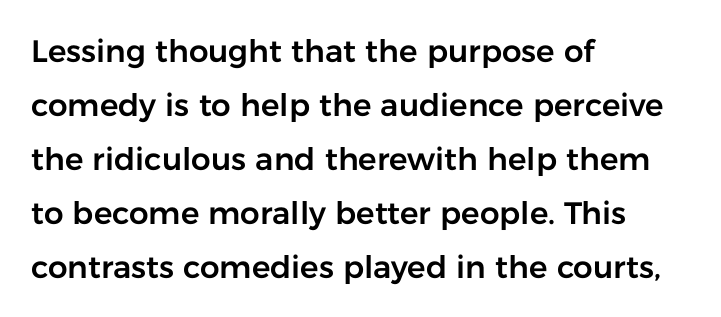
The image shows 31 px sans-serif type, upright; set left-aligned, line spacing 1.74x, normal letter spacing, not underlined; low stroke contrast and a medium x-height.
